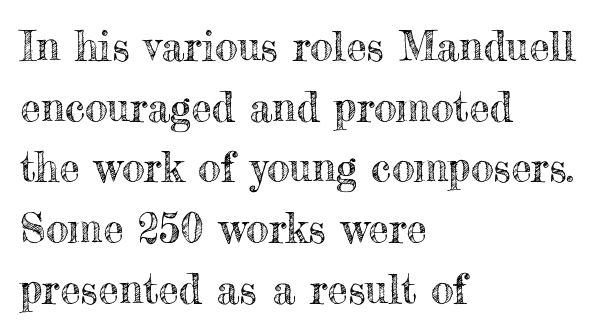
The image shows 41 px text type, upright; set left-aligned, normal line spacing (1.48x), normal letter spacing, not underlined; a small x-height.
